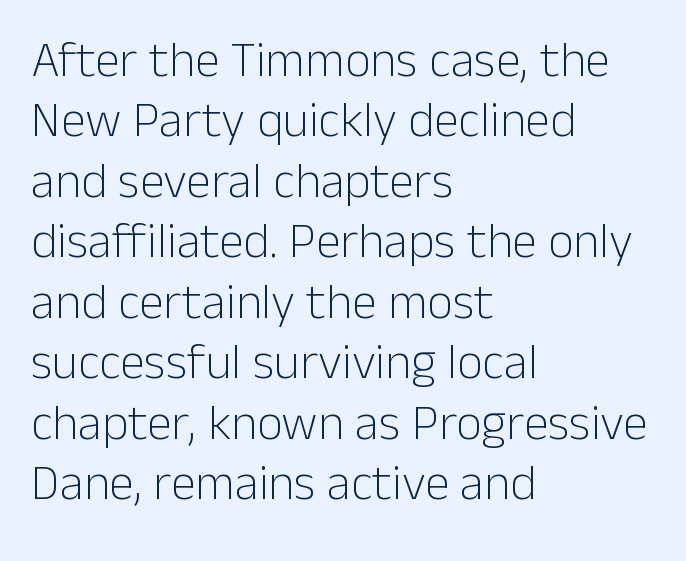
Q: Is the text bold? A: No.
Q: Is the text italic (slanted)? A: No, it is upright.
Q: Is the typeface a serif or a sans-serif typeface? A: Sans-serif.
Q: Is the text underlined? A: No.
Q: How is the paragraph aligned? A: Left-aligned.
Q: Is the spacing between letters normal or unusually wide? A: Normal.
Q: Width (condensed, normal, or wide)? A: Normal.
Q: Stroke contrast? A: Low.
Q: x-height? A: Medium.
Q: Monospaced? A: No.
